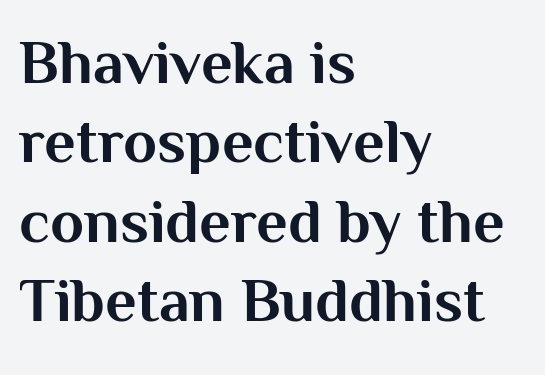
How heavy is the stroke? Heavy — this is a bold. Classification — sans serif. What's the leading like? Ordinary, nothing unusual. These lines are rendered in a variable-pitch font.
